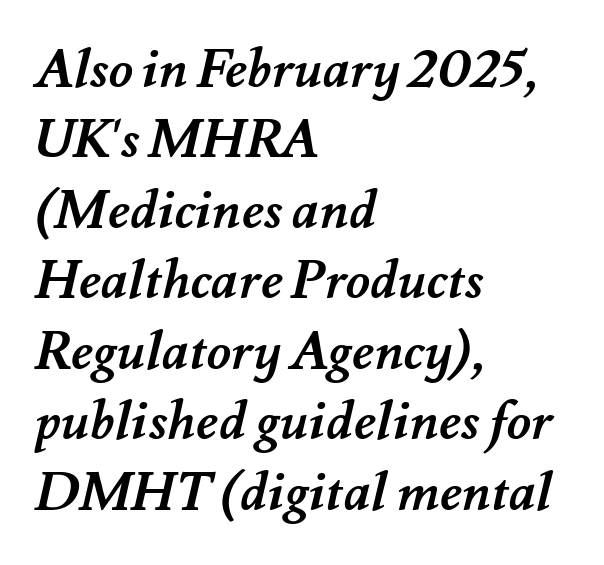
Think of a printed novel: that variable character pitch is what you see here. Notice how the passage keeps a crisp vertical edge on the left only. What stands out about the letter spacing? Nothing — it is the standard amount. How would I describe the line gaps? Plain and ordinary.
